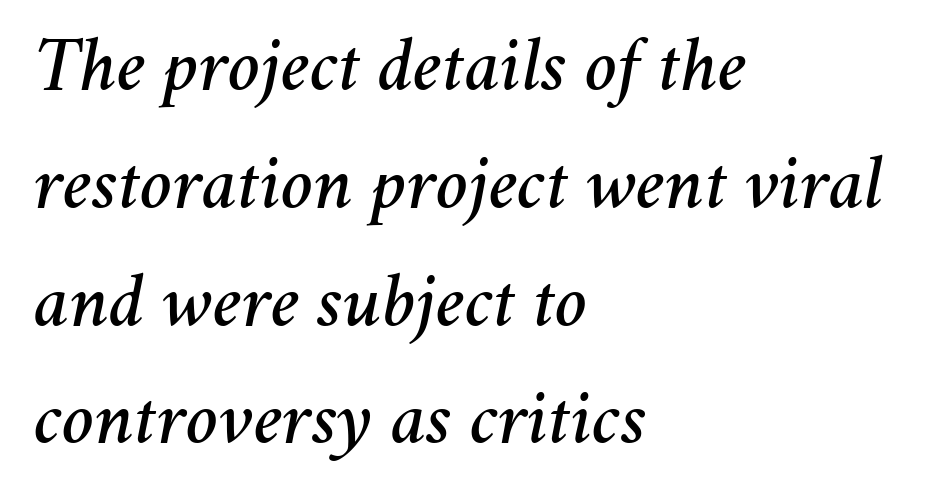
Q: Is the text italic (slanted)? A: Yes, it leans right by about 11 degrees.
Q: Is the text underlined? A: No.
Q: How is the paragraph aligned? A: Left-aligned.
Q: Is the spacing between letters normal or unusually wide? A: Normal.
Q: Is the spacing between lines tight, normal or loose? A: Normal.
Q: Width (condensed, normal, or wide)? A: Normal.
Q: Stroke contrast? A: Medium.
Q: x-height? A: Medium.
Q: Monospaced? A: No.
